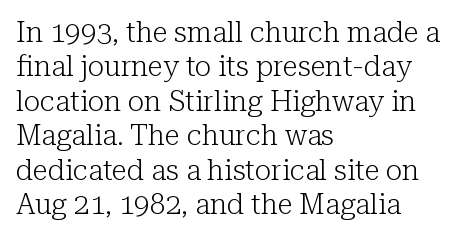
Q: Is the text bold? A: No.
Q: Is the text italic (slanted)? A: No, it is upright.
Q: Is the typeface a serif or a sans-serif typeface? A: Serif.
Q: Is the text underlined? A: No.
Q: How is the paragraph aligned? A: Left-aligned.
Q: Is the spacing between letters normal or unusually wide? A: Normal.
Q: Width (condensed, normal, or wide)? A: Normal.
Q: Stroke contrast? A: Low.
Q: x-height? A: Medium.
Q: Monospaced? A: No.
